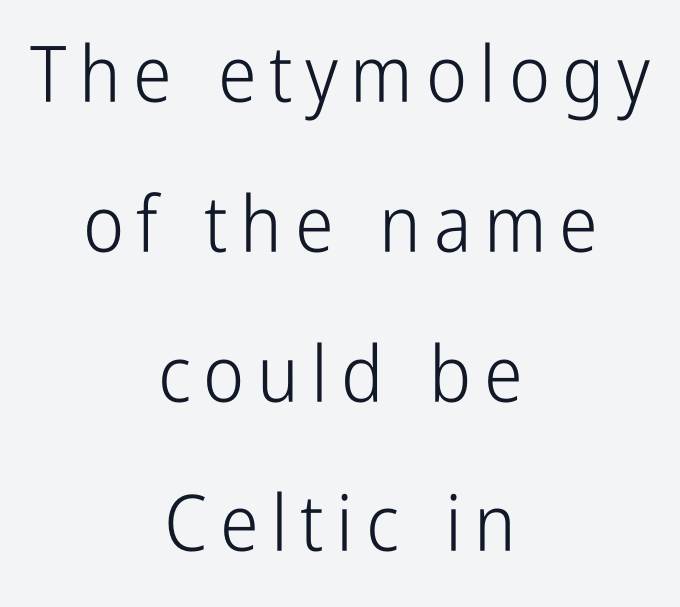
Q: Is the text bold? A: No.
Q: Is the text italic (slanted)? A: No, it is upright.
Q: Is the typeface a serif or a sans-serif typeface? A: Sans-serif.
Q: Is the text underlined? A: No.
Q: How is the paragraph aligned? A: Centered.
Q: Is the spacing between lines tight, normal or loose? A: Loose.
Q: Width (condensed, normal, or wide)? A: Condensed.
Q: Stroke contrast? A: Low.
Q: x-height? A: Medium.
Q: Monospaced? A: No.
